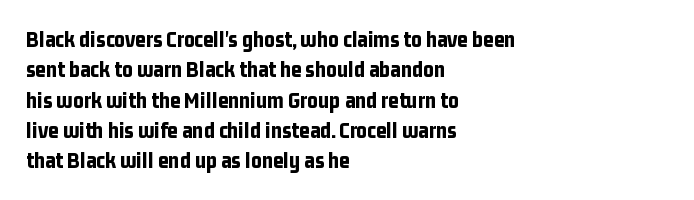
{"italic": "no", "bold": "yes", "underline": "no", "align": "left", "line_spacing": "normal", "line_spacing_ratio": 1.32, "letter_spacing": "normal", "letter_spacing_em": 0.0, "glyph_px": 23}
